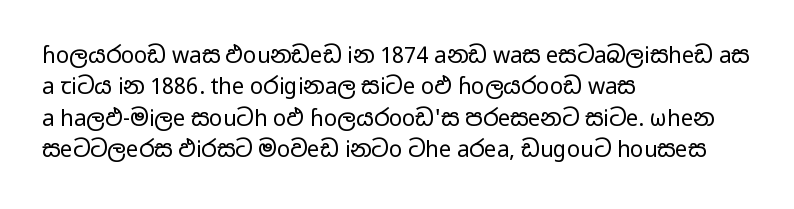
{"italic": "no", "bold": "no", "underline": "no", "align": "left", "line_spacing": "normal", "line_spacing_ratio": 1.43, "letter_spacing": "normal", "letter_spacing_em": 0.0, "glyph_px": 22}
